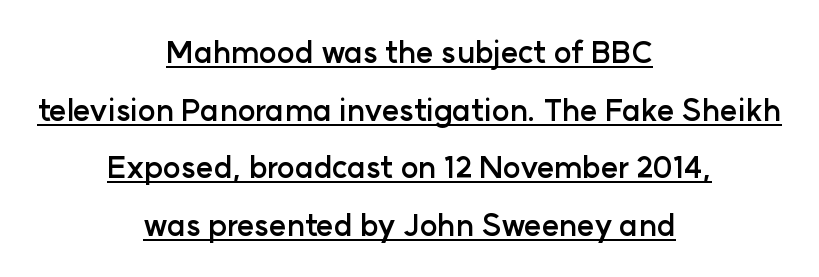
Q: Is the text bold? A: Yes.
Q: Is the text italic (slanted)? A: No, it is upright.
Q: Is the typeface a serif or a sans-serif typeface? A: Sans-serif.
Q: Is the text underlined? A: Yes.
Q: How is the paragraph aligned? A: Centered.
Q: Is the spacing between letters normal or unusually wide? A: Normal.
Q: Is the spacing between lines tight, normal or loose? A: Loose.
Q: Width (condensed, normal, or wide)? A: Normal.
Q: Stroke contrast? A: Low.
Q: x-height? A: Medium.
Q: Monospaced? A: No.
